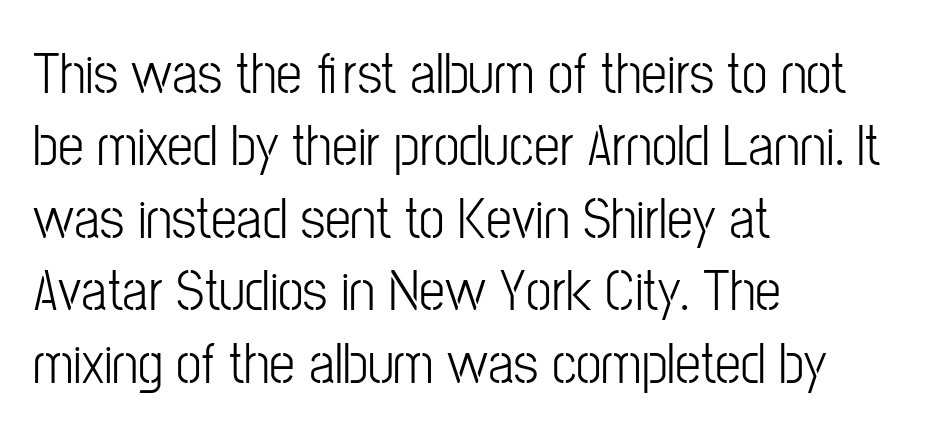
This sample is left-justified, so line endings fall wherever the words run out. The strip under each line holds only bare page. Nothing sits at the stroke ends, so this counts as sans-serif. Inter-character spacing is left at the font's built-in metrics. This sample uses an upright cut, with every glyph sitting square on the baseline.
